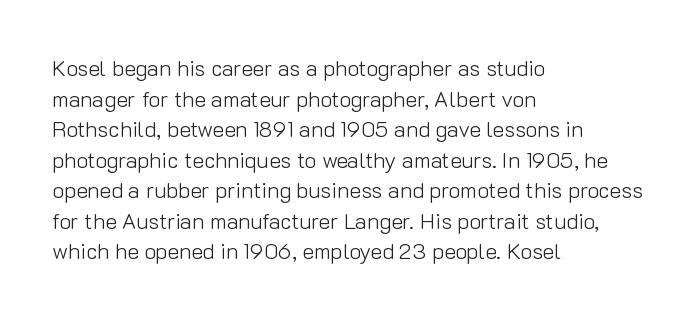
Here the glyphs are tracked normally, forming tight word shapes. This sample keeps an unexceptional amount of space between lines. Every character sits straight up, as roman type does. Each stroke keeps to a modest, everyday thickness or less. This rendering uses left alignment, leaving the right contour irregular. Descenders are the only things crossing below the line.
